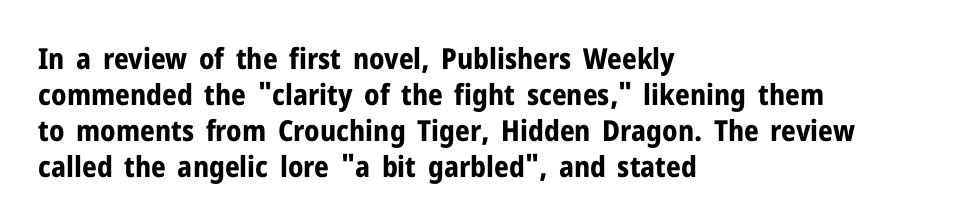
Heavy, bold letterforms. The typography opts for an upright posture over an oblique one. Words float on clear page, feet unadorned. Nope, no serifs anywhere on these letters. The tracking reads as untouched default to a designer's eye.
